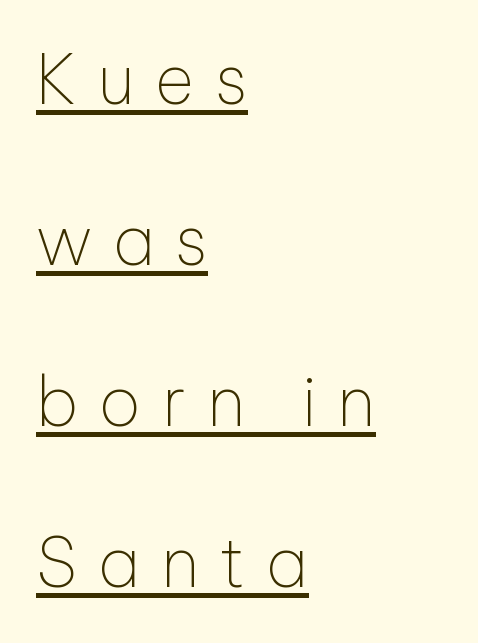
The image shows 68 px thin sans-serif type, upright; set left-aligned, loose line spacing (2.37x), unusually wide letter spacing (+0.3 em), underlined; low stroke contrast and a medium x-height.
